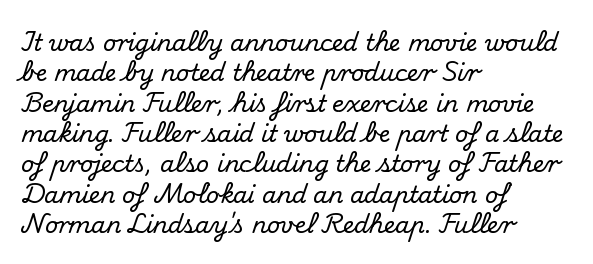
Q: Is the text italic (slanted)? A: Yes.
Q: Is the text underlined? A: No.
Q: How is the paragraph aligned? A: Left-aligned.
Q: Is the spacing between letters normal or unusually wide? A: Normal.
Q: Is the spacing between lines tight, normal or loose? A: Normal.
